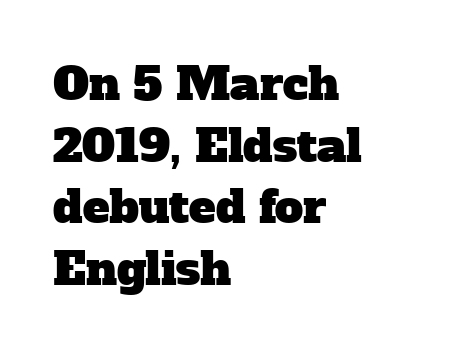
{"serif": "yes", "width": "normal", "stroke_contrast": "low", "x_height": "medium", "monospaced": "no", "underline": "no", "align": "left", "line_spacing": "normal", "line_spacing_ratio": 1.37, "letter_spacing": "normal", "letter_spacing_em": 0.0, "glyph_px": 45}
